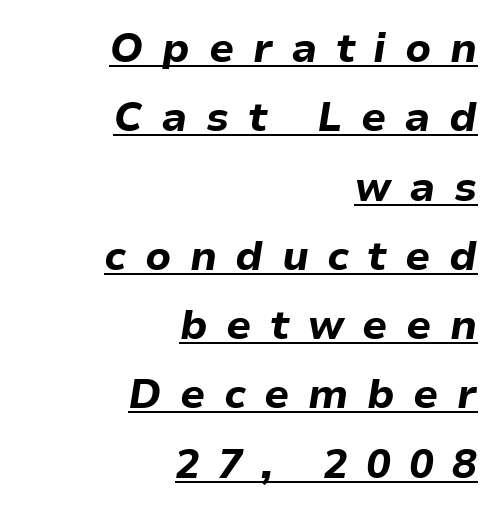
The image shows 41 px bold type, italic (leaning right); set right-aligned, normal line spacing (1.69x), unusually wide letter spacing (+0.45 em), underlined; low stroke contrast and a medium x-height.
